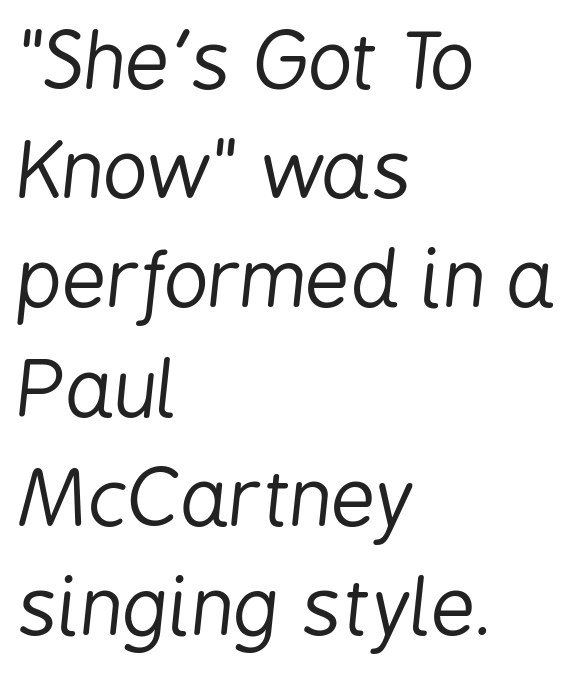
Q: Is the text bold? A: No.
Q: Is the text italic (slanted)? A: Yes, it leans right by about 6 degrees.
Q: Is the text underlined? A: No.
Q: How is the paragraph aligned? A: Left-aligned.
Q: Is the spacing between letters normal or unusually wide? A: Normal.
Q: Is the spacing between lines tight, normal or loose? A: Normal.
Q: Width (condensed, normal, or wide)? A: Condensed.
Q: Stroke contrast? A: Low.
Q: x-height? A: Medium.
Q: Monospaced? A: No.
